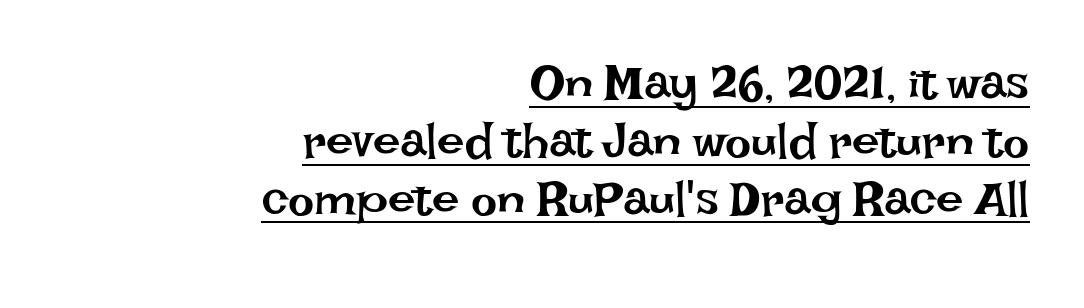
{"italic": "no", "bold": "no", "weight": "regular", "width": "normal", "stroke_contrast": "low", "x_height": "large", "monospaced": "no", "underline": "yes", "align": "right", "line_spacing_ratio": 1.18, "letter_spacing": "normal", "letter_spacing_em": 0.0, "glyph_px": 49}
